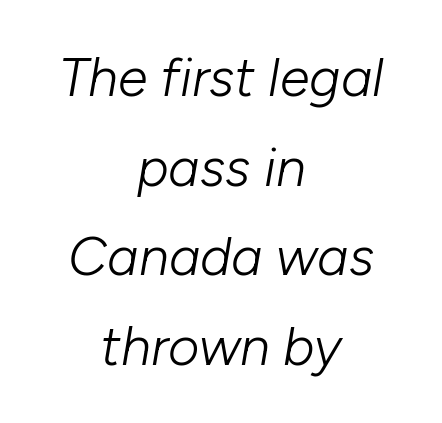
Emphasis-style slanted type is in use. This rendering leaves character spacing at its baseline value. This sample is center-justified, so both line endings float freely. Stroke mass is kept to a normal reading level or below. Type without underlining. Notice how descenders clear the ascenders below comfortably — that's standard leading.
